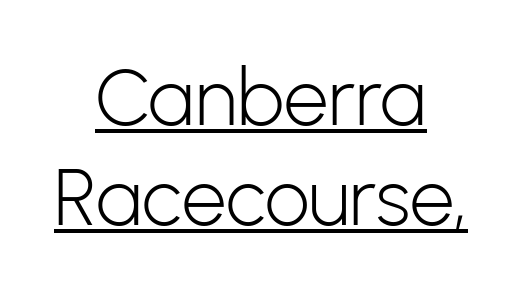
The image shows 79 px light sans-serif type, upright; set centered, normal line spacing (1.26x), normal letter spacing, underlined; low stroke contrast and a medium x-height.
